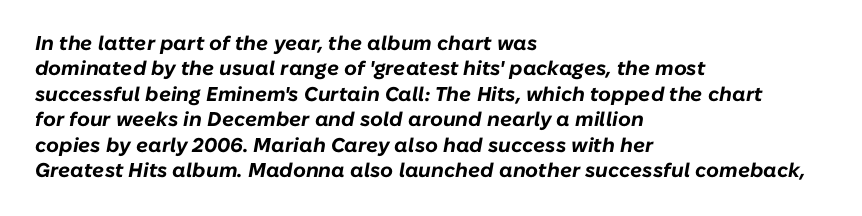
Q: Is the text bold? A: Yes.
Q: Is the text italic (slanted)? A: Yes, it leans right by about 10 degrees.
Q: Is the text underlined? A: No.
Q: How is the paragraph aligned? A: Left-aligned.
Q: Is the spacing between letters normal or unusually wide? A: Normal.
Q: Is the spacing between lines tight, normal or loose? A: Normal.
